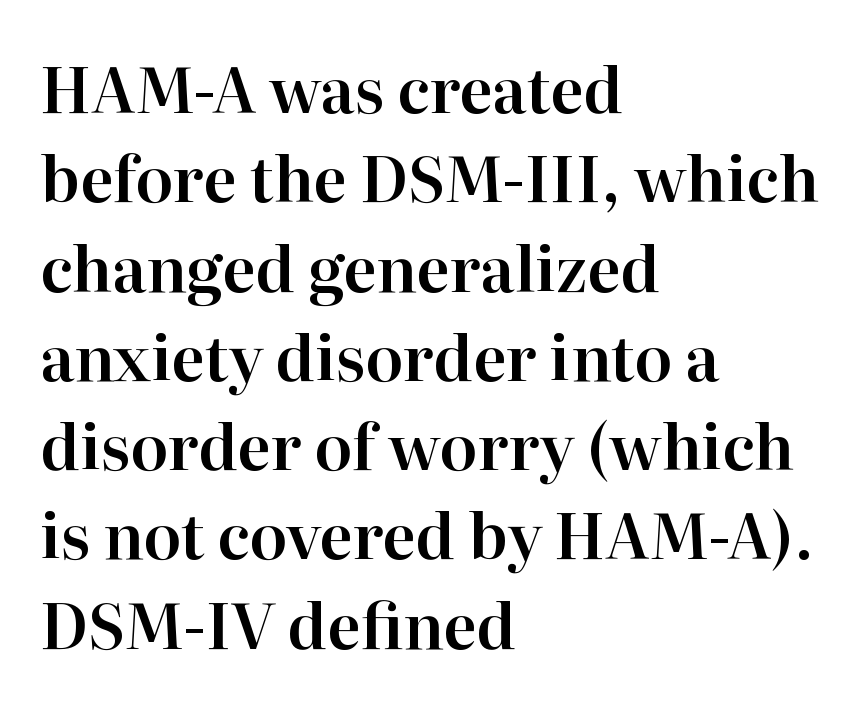
Varying glyph widths throughout — classic text-font behaviour. Just letters on the line, the space beneath them empty. The type sits square on the baseline with zero lean. This block has exactly the height ordinary leading produces.
